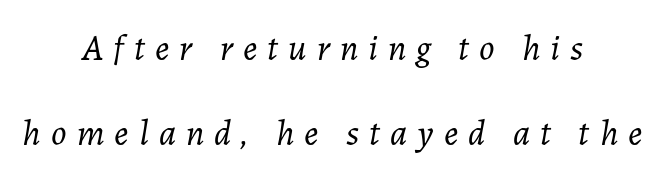
Q: Is the text bold? A: No.
Q: Is the text italic (slanted)? A: Yes, it leans right by about 7 degrees.
Q: Is the text underlined? A: No.
Q: How is the paragraph aligned? A: Centered.
Q: Is the spacing between letters normal or unusually wide? A: Unusually wide.
Q: Is the spacing between lines tight, normal or loose? A: Loose.
Q: Width (condensed, normal, or wide)? A: Normal.
Q: Stroke contrast? A: Low.
Q: x-height? A: Medium.
Q: Monospaced? A: No.
